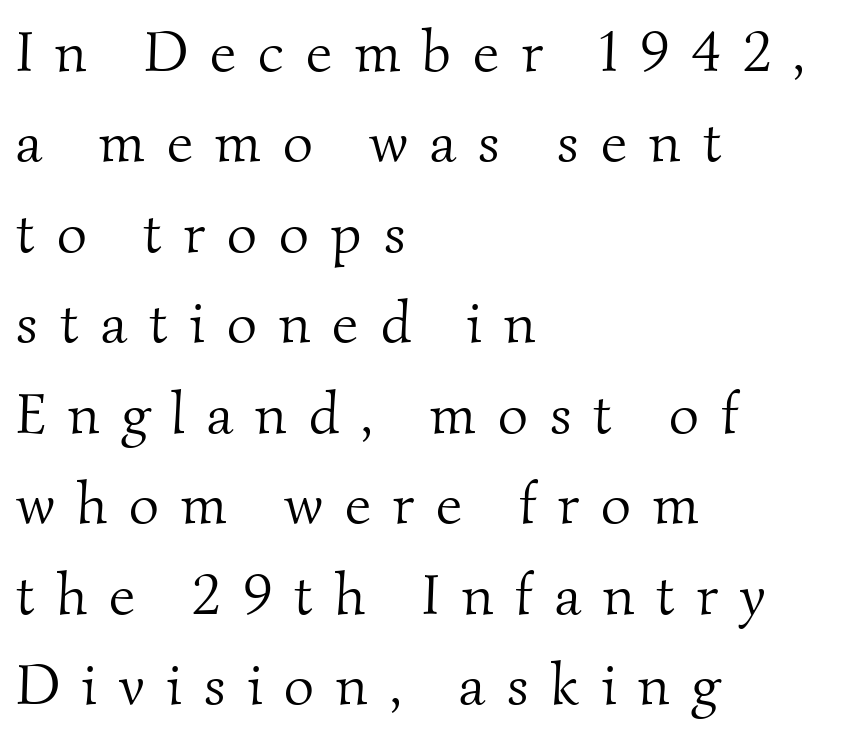
{"serif": "yes", "bold": "no", "weight": "light", "width": "normal", "stroke_contrast": "medium", "x_height": "small", "monospaced": "no", "underline": "no", "align": "left", "line_spacing": "normal", "line_spacing_ratio": 1.56, "letter_spacing": "wide", "letter_spacing_em": 0.38, "glyph_px": 58}
